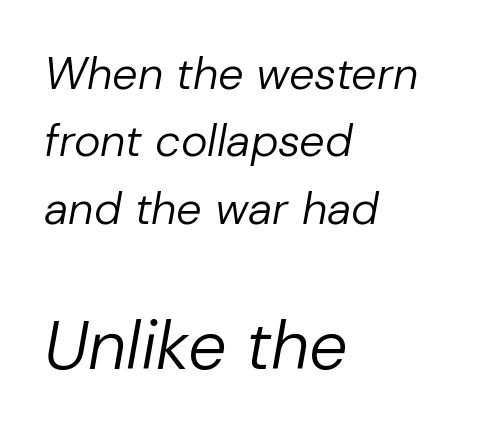
{"italic": "yes", "lean": "right", "slant_degrees": 10, "bold": "no", "weight": "regular", "width": "normal", "stroke_contrast": "low", "x_height": "medium", "monospaced": "no", "underline": "no", "align": "left", "line_spacing": "normal", "line_spacing_ratio": 1.5, "letter_spacing": "normal", "letter_spacing_em": 0.0, "larger_block": "second", "size_ratio": 1.51, "glyph_px": 68}
